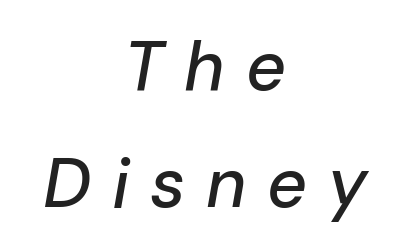
The image shows 69 px text type, italic (leaning right); set centered, normal line spacing (1.7x), unusually wide letter spacing (+0.3 em), not underlined; low stroke contrast and a medium x-height.
